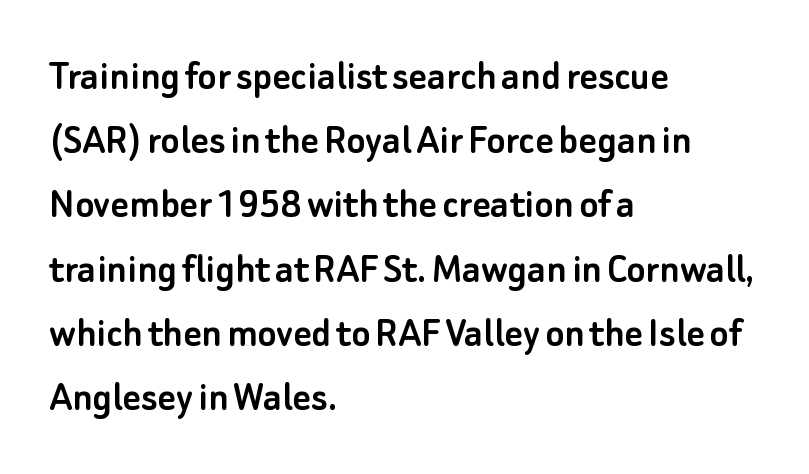
A roman cut, with each character standing at attention. The gap between lines stays unmarked. Letter spacing: default. A typesetter would label this face a sans. Notice how descenders clear the ascenders below comfortably — that's standard leading.
